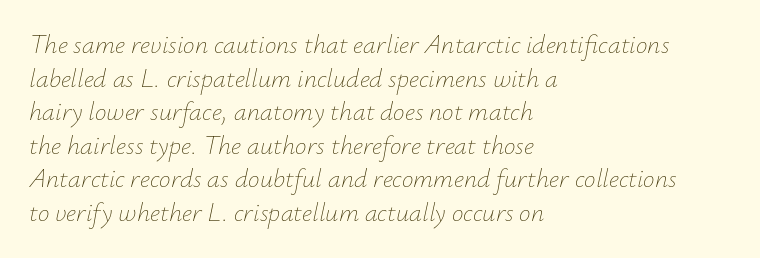
This sample uses an oblique cut, with every glyph tilted off the vertical. Inter-character spacing is left at the font's built-in metrics. Descender tails drop into unmarked territory. Is there much room between lines? A standard amount, neither cramped nor airy.
